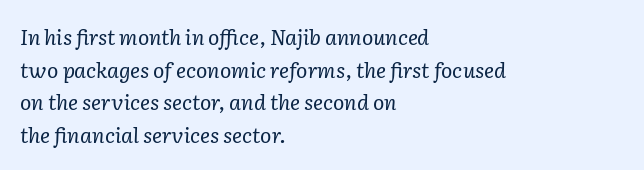
Observe the lean: these are italic letterforms. Inter-character spacing is left at the font's built-in metrics. No heavy texture on the line: the type isn't bold. Lines of text with bare space underneath. The rendering uses a moderate line-height, typical for paragraphs. The compositor pushed each line to the left boundary.
